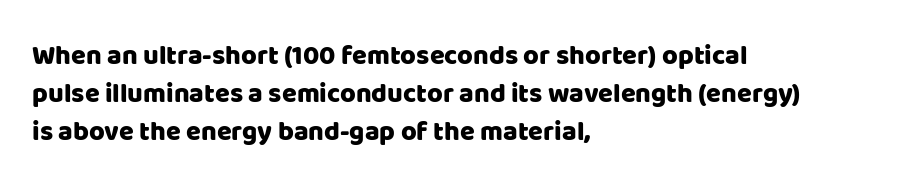
Q: Is the text italic (slanted)? A: No, it is upright.
Q: Is the text underlined? A: No.
Q: How is the paragraph aligned? A: Left-aligned.
Q: Is the spacing between letters normal or unusually wide? A: Normal.
Q: Is the spacing between lines tight, normal or loose? A: Normal.
